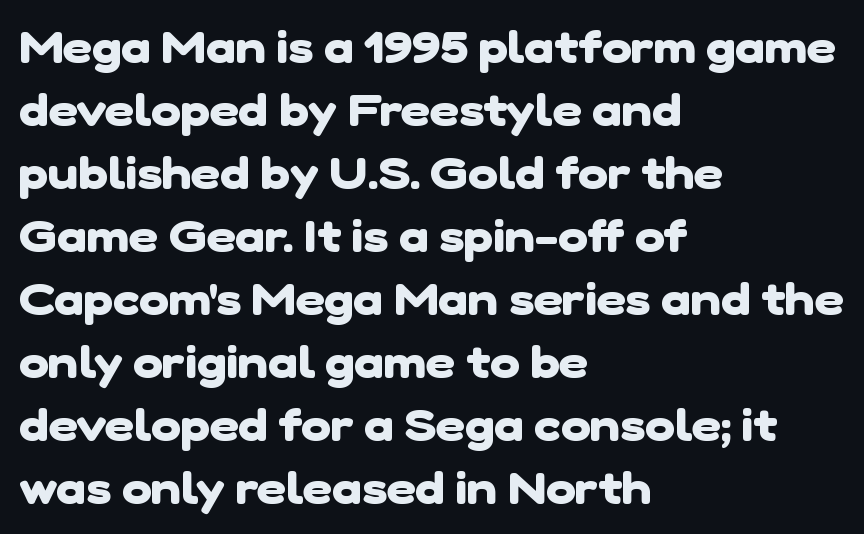
{"serif": "no", "bold": "yes", "weight": "heavy", "width": "normal", "stroke_contrast": "low", "x_height": "medium", "monospaced": "no", "underline": "no", "align": "left", "line_spacing": "normal", "line_spacing_ratio": 1.4, "letter_spacing": "normal", "letter_spacing_em": 0.0, "glyph_px": 45}
